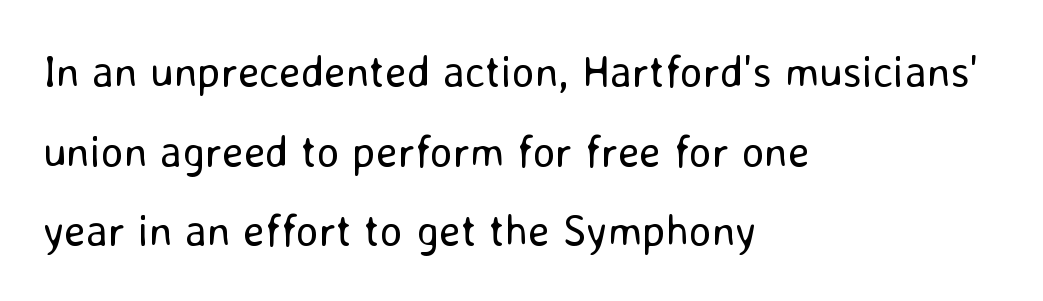
{"serif": "no", "italic": "no", "bold": "no", "weight": "regular", "width": "normal", "stroke_contrast": "low", "x_height": "medium", "monospaced": "no", "underline": "no", "align": "left", "line_spacing_ratio": 1.81, "letter_spacing": "normal", "letter_spacing_em": 0.0, "glyph_px": 44}
